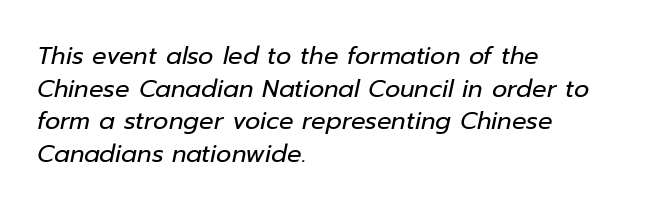
{"italic": "yes", "lean": "right", "slant_degrees": 12, "bold": "no", "underline": "no", "align": "left", "line_spacing": "normal", "line_spacing_ratio": 1.36, "letter_spacing": "normal", "letter_spacing_em": 0.0, "glyph_px": 24}
